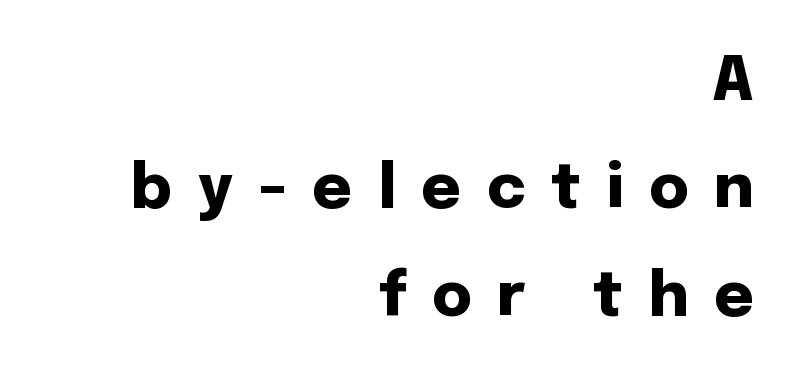
The image shows 61 px heavy sans-serif type, upright; set right-aligned, line spacing 1.76x, unusually wide letter spacing (+0.42 em), not underlined; low stroke contrast and a medium x-height.
